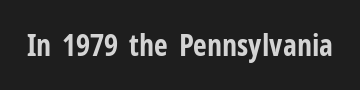
The image shows 30 px bold, condensed sans-serif type, upright; set normal letter spacing, not underlined; low stroke contrast and a medium x-height.
